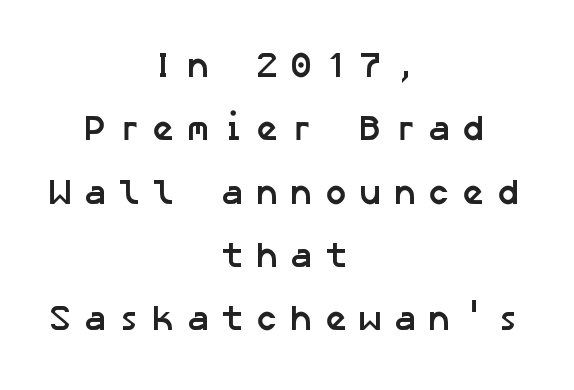
Q: Is the text bold? A: Yes.
Q: Is the typeface a serif or a sans-serif typeface? A: Sans-serif.
Q: Is the text underlined? A: No.
Q: How is the paragraph aligned? A: Centered.
Q: Is the spacing between letters normal or unusually wide? A: Unusually wide.
Q: Width (condensed, normal, or wide)? A: Normal.
Q: Stroke contrast? A: Low.
Q: x-height? A: Medium.
